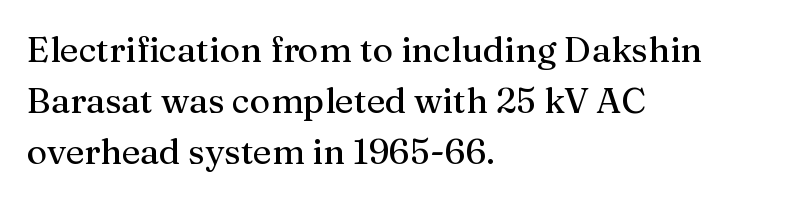
{"serif": "yes", "italic": "no", "width": "normal", "stroke_contrast": "medium", "x_height": "medium", "monospaced": "no", "underline": "no", "align": "left", "line_spacing": "normal", "line_spacing_ratio": 1.46, "letter_spacing": "normal", "letter_spacing_em": 0.0, "glyph_px": 35}
